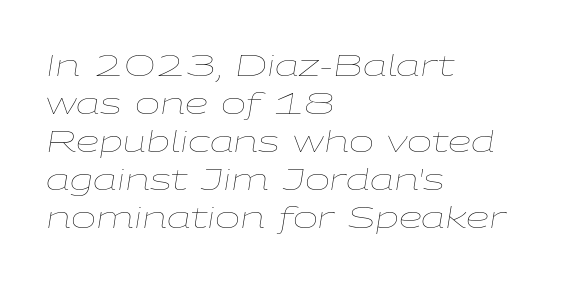
The image shows 30 px thin, wide type, italic (leaning right); set left-aligned, normal line spacing (1.27x), normal letter spacing, not underlined; low stroke contrast and a medium x-height.
